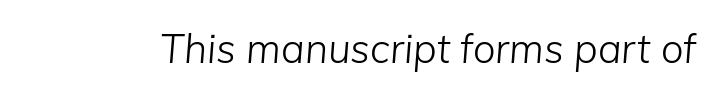
The image shows 40 px light type, italic (leaning right); set normal letter spacing, not underlined; low stroke contrast and a medium x-height.
